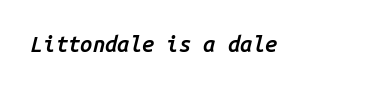
The image shows 22 px text type, italic (leaning right); set normal letter spacing, not underlined.
